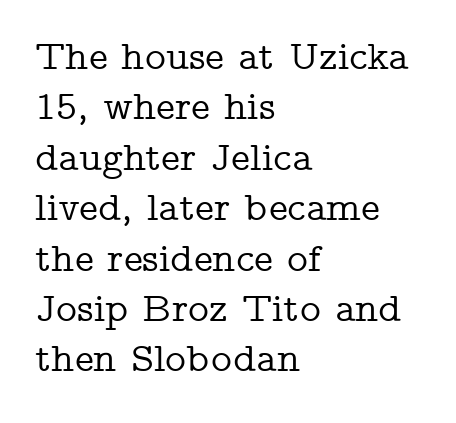
Q: Is the text italic (slanted)? A: No, it is upright.
Q: Is the typeface a serif or a sans-serif typeface? A: Serif.
Q: Is the text underlined? A: No.
Q: How is the paragraph aligned? A: Left-aligned.
Q: Is the spacing between letters normal or unusually wide? A: Normal.
Q: Is the spacing between lines tight, normal or loose? A: Normal.
Q: Width (condensed, normal, or wide)? A: Wide.
Q: Stroke contrast? A: Low.
Q: x-height? A: Medium.
Q: Monospaced? A: No.
